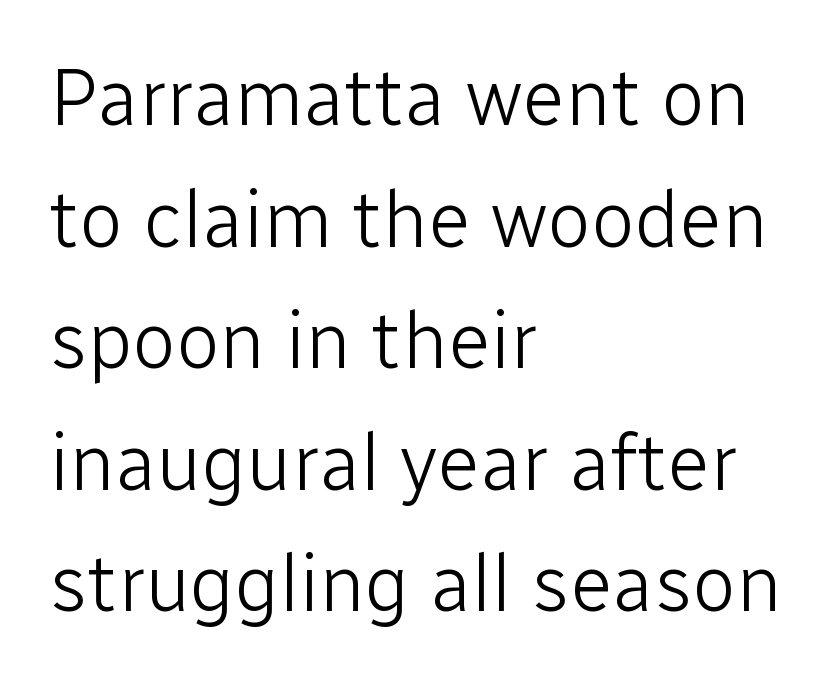
The image shows 80 px light sans-serif type, upright; set left-aligned, normal line spacing (1.52x), normal letter spacing, not underlined; low stroke contrast and a medium x-height.
